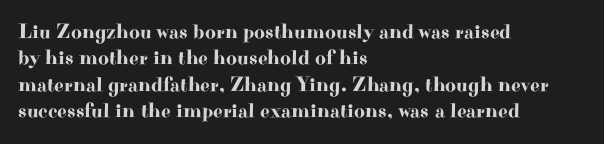
Is there much room between lines? A standard amount, neither cramped nor airy. The line texture is even and compact thanks to regular tracking. In terms of posture, this sample is upright. The paragraph has a hard left edge and a soft right edge. The strip under each line holds only bare page.
